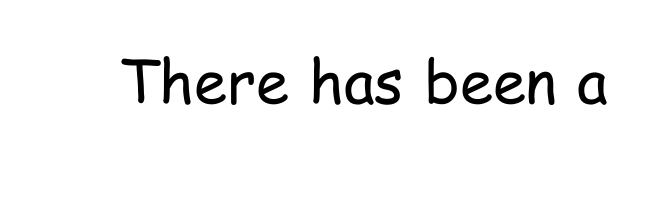
This sample uses a sans-serif face. Notice how the stems are strictly vertical — no italics here. Vertical stems look standard width or narrower in stroke. Letters rest on an invisible, unmarked baseline.
